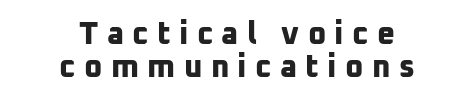
{"serif": "no", "bold": "yes", "weight": "bold", "width": "normal", "stroke_contrast": "low", "x_height": "medium", "monospaced": "no", "underline": "no", "align": "center", "line_spacing": "tight", "line_spacing_ratio": 1.05, "letter_spacing": "wide", "letter_spacing_em": 0.27, "glyph_px": 31}
